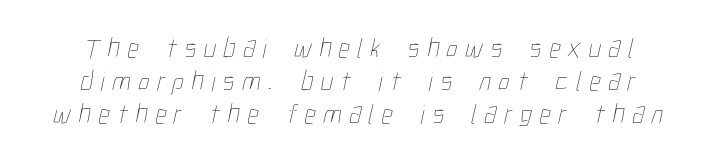
The image shows 28 px thin, condensed type; set line spacing 1.18x, unusually wide letter spacing (+0.27 em), not underlined; low stroke contrast and a medium x-height.
